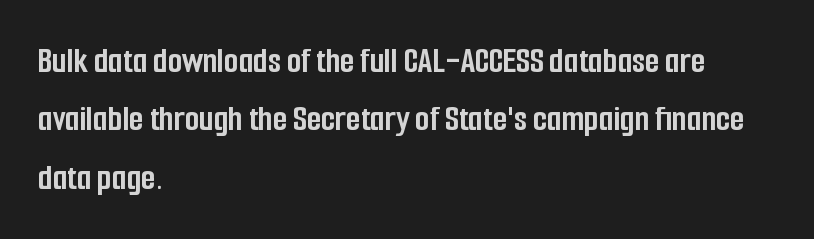
{"serif": "no", "italic": "no", "bold": "yes", "weight": "semibold", "width": "condensed", "stroke_contrast": "low", "x_height": "medium", "monospaced": "no", "underline": "no", "align": "left", "line_spacing": "normal", "line_spacing_ratio": 1.58, "letter_spacing": "normal", "letter_spacing_em": 0.0, "glyph_px": 37}
